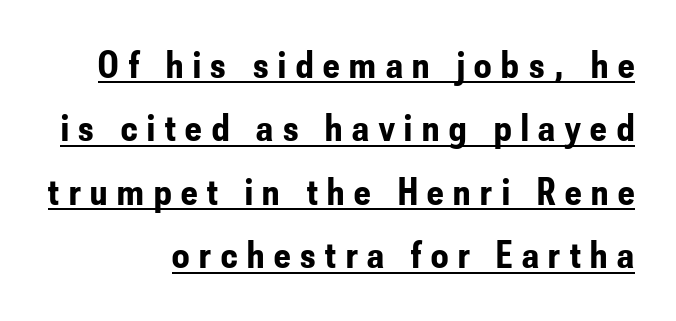
{"serif": "no", "italic": "no", "bold": "yes", "weight": "bold", "width": "condensed", "stroke_contrast": "low", "x_height": "small", "monospaced": "no", "underline": "yes", "align": "right", "line_spacing": "normal", "line_spacing_ratio": 1.67, "letter_spacing": "wide", "letter_spacing_em": 0.26, "glyph_px": 38}
